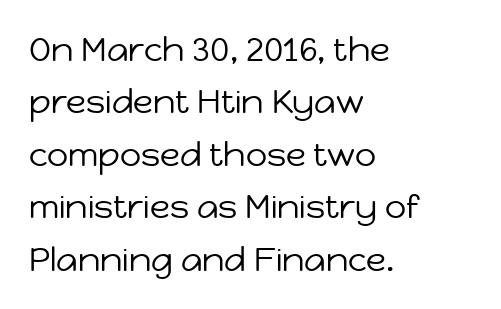
Q: Is the text bold? A: No.
Q: Is the text italic (slanted)? A: No, it is upright.
Q: Is the typeface a serif or a sans-serif typeface? A: Sans-serif.
Q: Is the text underlined? A: No.
Q: How is the paragraph aligned? A: Left-aligned.
Q: Is the spacing between letters normal or unusually wide? A: Normal.
Q: Is the spacing between lines tight, normal or loose? A: Normal.
Q: Width (condensed, normal, or wide)? A: Normal.
Q: Stroke contrast? A: Low.
Q: x-height? A: Medium.
Q: Monospaced? A: No.
